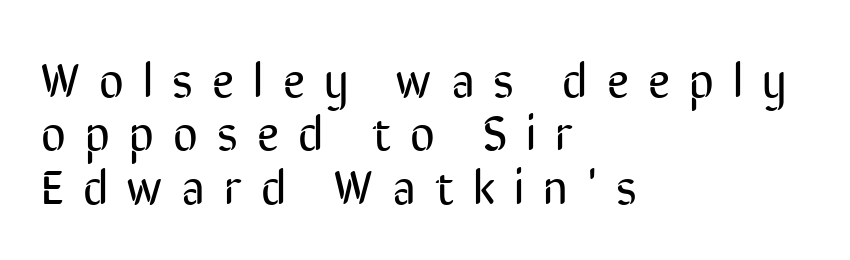
Q: Is the text bold? A: No.
Q: Is the text italic (slanted)? A: No, it is upright.
Q: Is the typeface a serif or a sans-serif typeface? A: Sans-serif.
Q: Is the text underlined? A: No.
Q: How is the paragraph aligned? A: Left-aligned.
Q: Is the spacing between letters normal or unusually wide? A: Unusually wide.
Q: Is the spacing between lines tight, normal or loose? A: Tight.
Q: Width (condensed, normal, or wide)? A: Condensed.
Q: Stroke contrast? A: Low.
Q: x-height? A: Medium.
Q: Monospaced? A: No.
